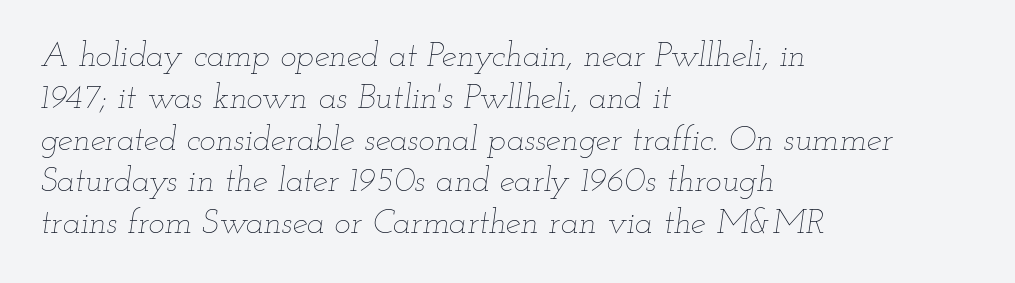
Look at the tracking — it's just the regular setting, nothing added. This reads as an unemphasized weight, regular at the heaviest. Compared with ordinary roman type, these characters are visibly tilted. Looks like regular typesetting: each glyph gets only the width it needs.
